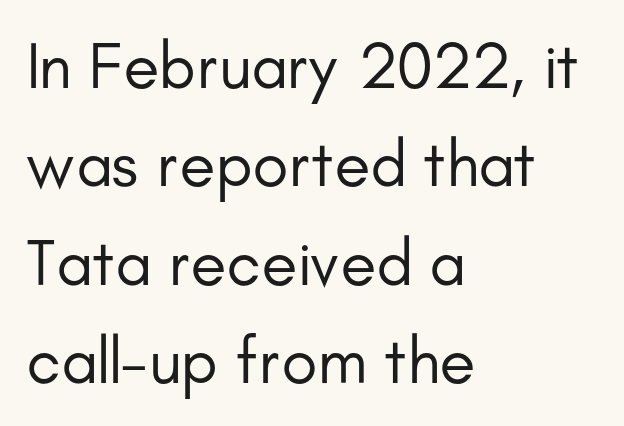
Line beginnings align vertically; line endings do not. Examine the stroke ends and you'll find no serifs. Varying glyph widths throughout — classic text-font behaviour. Check the space under the baseline: it is left empty.
